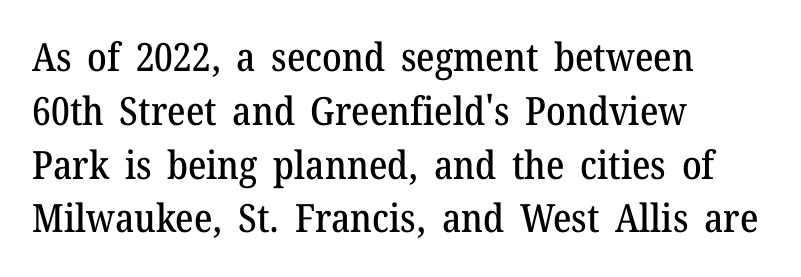
Q: Is the text italic (slanted)? A: No, it is upright.
Q: Is the typeface a serif or a sans-serif typeface? A: Serif.
Q: Is the text underlined? A: No.
Q: How is the paragraph aligned? A: Left-aligned.
Q: Is the spacing between letters normal or unusually wide? A: Normal.
Q: Is the spacing between lines tight, normal or loose? A: Normal.
Q: Width (condensed, normal, or wide)? A: Normal.
Q: Stroke contrast? A: Medium.
Q: x-height? A: Medium.
Q: Monospaced? A: No.
